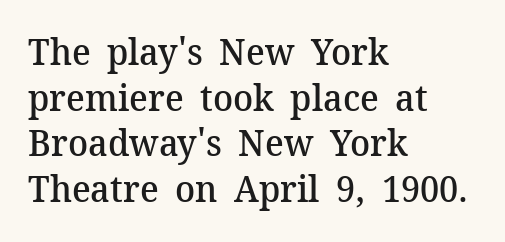
Q: Is the text bold? A: Semi-bold.
Q: Is the text italic (slanted)? A: No, it is upright.
Q: Is the typeface a serif or a sans-serif typeface? A: Serif.
Q: Is the text underlined? A: No.
Q: How is the paragraph aligned? A: Left-aligned.
Q: Is the spacing between letters normal or unusually wide? A: Normal.
Q: Width (condensed, normal, or wide)? A: Normal.
Q: Stroke contrast? A: Medium.
Q: x-height? A: Medium.
Q: Monospaced? A: No.
